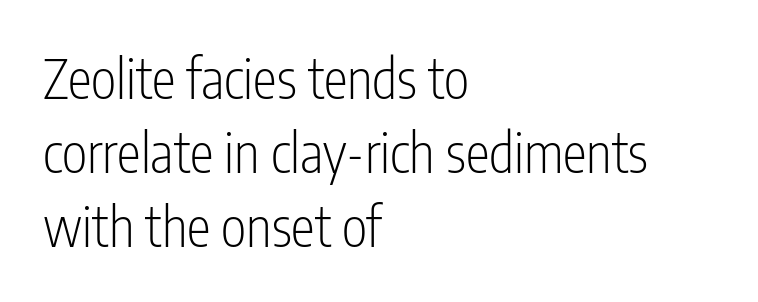
Q: Is the text bold? A: No.
Q: Is the text italic (slanted)? A: No, it is upright.
Q: Is the typeface a serif or a sans-serif typeface? A: Sans-serif.
Q: Is the text underlined? A: No.
Q: How is the paragraph aligned? A: Left-aligned.
Q: Is the spacing between letters normal or unusually wide? A: Normal.
Q: Is the spacing between lines tight, normal or loose? A: Normal.
Q: Width (condensed, normal, or wide)? A: Condensed.
Q: Stroke contrast? A: Low.
Q: x-height? A: Medium.
Q: Monospaced? A: No.
